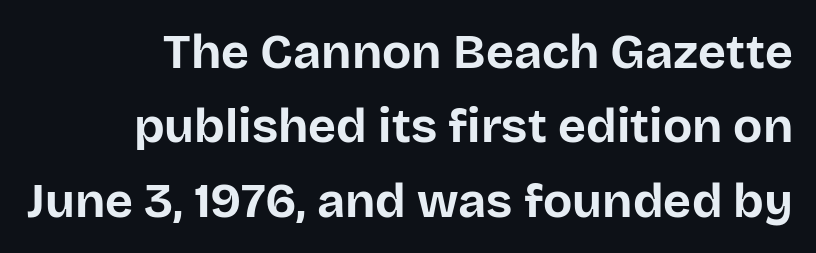
Q: Is the text bold? A: Yes.
Q: Is the text italic (slanted)? A: No, it is upright.
Q: Is the typeface a serif or a sans-serif typeface? A: Sans-serif.
Q: Is the text underlined? A: No.
Q: Is the spacing between letters normal or unusually wide? A: Normal.
Q: Is the spacing between lines tight, normal or loose? A: Normal.
Q: Width (condensed, normal, or wide)? A: Normal.
Q: Stroke contrast? A: Low.
Q: x-height? A: Large.
Q: Monospaced? A: No.
